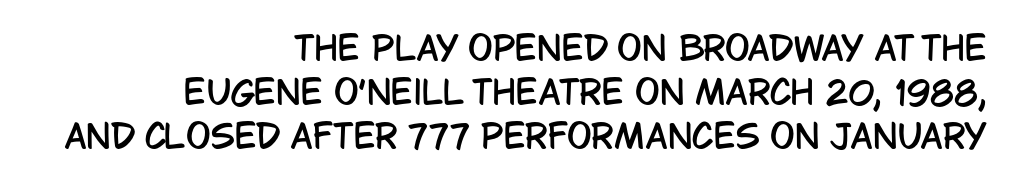
Q: Is the text italic (slanted)? A: No, it is upright.
Q: Is the typeface a serif or a sans-serif typeface? A: Sans-serif.
Q: Is the text underlined? A: No.
Q: How is the paragraph aligned? A: Right-aligned.
Q: Is the spacing between letters normal or unusually wide? A: Normal.
Q: Is the spacing between lines tight, normal or loose? A: Normal.
Q: Width (condensed, normal, or wide)? A: Condensed.
Q: Stroke contrast? A: Low.
Q: x-height? A: Large.
Q: Monospaced? A: No.
